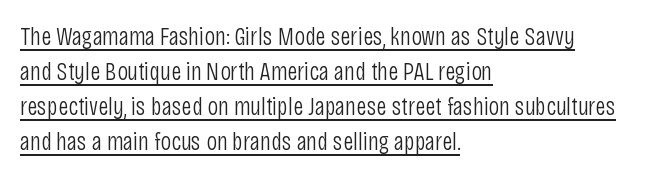
{"italic": "no", "bold": "no", "underline": "yes", "align": "left", "line_spacing": "normal", "line_spacing_ratio": 1.35, "letter_spacing": "normal", "letter_spacing_em": 0.0, "glyph_px": 26}
